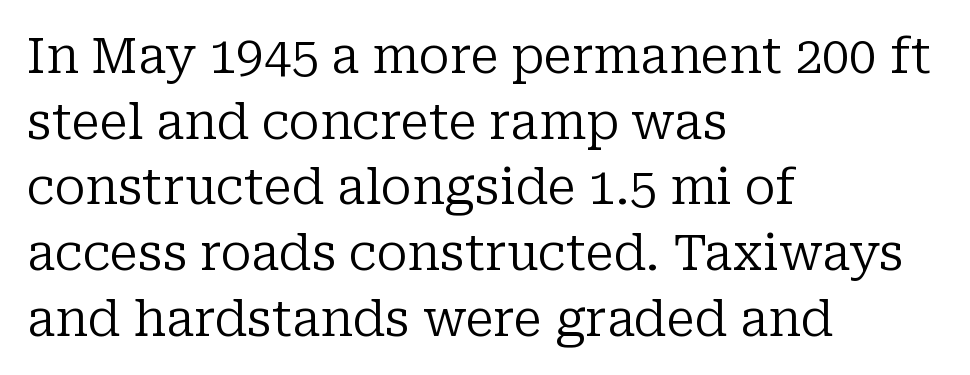
Font category for this specimen: serif. The font's upright variant was chosen for this text. Letters rest on an invisible, unmarked baseline. The weight tops out at a normal text grade.
